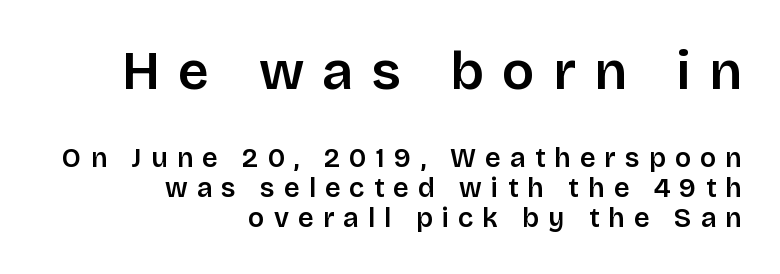
Q: Is the text italic (slanted)? A: No, it is upright.
Q: Is the typeface a serif or a sans-serif typeface? A: Sans-serif.
Q: Is the text underlined? A: No.
Q: How is the paragraph aligned? A: Right-aligned.
Q: Is the spacing between letters normal or unusually wide? A: Unusually wide.
Q: Is the spacing between lines tight, normal or loose? A: Tight.
Q: Which block of text is set in a larger size, the first (top) or the second (bottom)? A: The first (top) one.
Q: Width (condensed, normal, or wide)? A: Normal.
Q: Stroke contrast? A: Low.
Q: x-height? A: Large.
Q: Monospaced? A: No.
